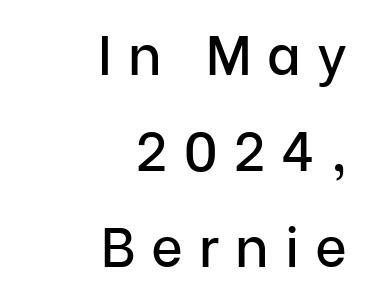
Q: Is the text italic (slanted)? A: No, it is upright.
Q: Is the typeface a serif or a sans-serif typeface? A: Sans-serif.
Q: Is the text underlined? A: No.
Q: How is the paragraph aligned? A: Right-aligned.
Q: Is the spacing between letters normal or unusually wide? A: Unusually wide.
Q: Width (condensed, normal, or wide)? A: Normal.
Q: Stroke contrast? A: Low.
Q: x-height? A: Medium.
Q: Monospaced? A: No.
